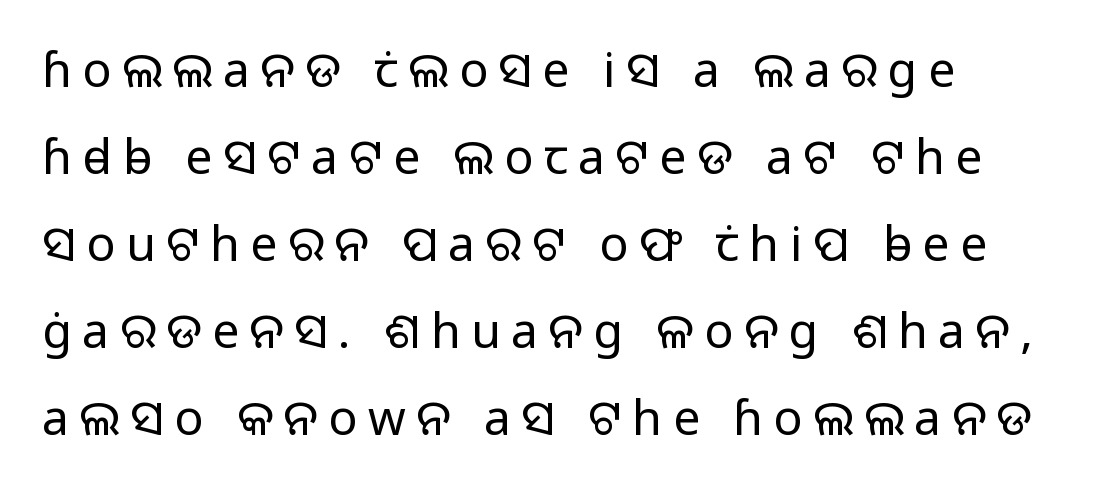
{"serif": "no", "italic": "no", "bold": "no", "weight": "light", "width": "normal", "stroke_contrast": "low", "x_height": "medium", "monospaced": "no", "underline": "no", "line_spacing_ratio": 1.81, "letter_spacing": "wide", "letter_spacing_em": 0.22, "glyph_px": 48}
